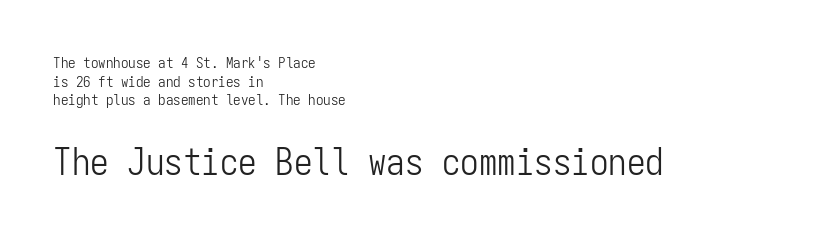
The letters carry no serifs — their stems end cleanly without finishing strokes. Observe the ordinary spacing: letters are neighbours, not strangers. The weight tops out at a normal text grade. Baseline-to-baseline distance is the conventional proportion of letter height. Descenders hang freely into open space.
